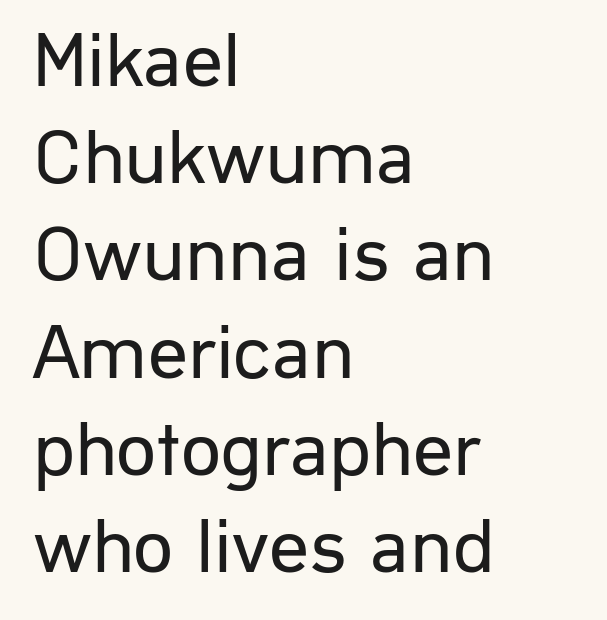
Every stem runs plumb, perpendicular to the baseline. Every row of glyphs begins at an identical x-position on the left. The text was rendered using a sans face with plain stroke endings. Heaviness? Minimal to ordinary, like unemphasized prose. Type without underlining. Between one letter and the next there's only the usual sliver of space.
